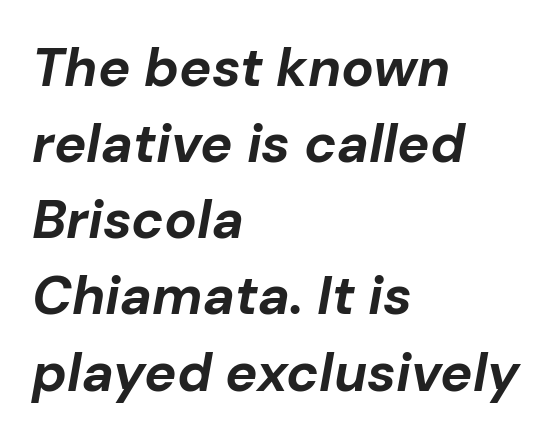
Q: Is the text bold? A: Yes.
Q: Is the text italic (slanted)? A: Yes, it leans right by about 10 degrees.
Q: Is the text underlined? A: No.
Q: How is the paragraph aligned? A: Left-aligned.
Q: Is the spacing between letters normal or unusually wide? A: Normal.
Q: Is the spacing between lines tight, normal or loose? A: Normal.
Q: Width (condensed, normal, or wide)? A: Normal.
Q: Stroke contrast? A: Low.
Q: x-height? A: Medium.
Q: Monospaced? A: No.
